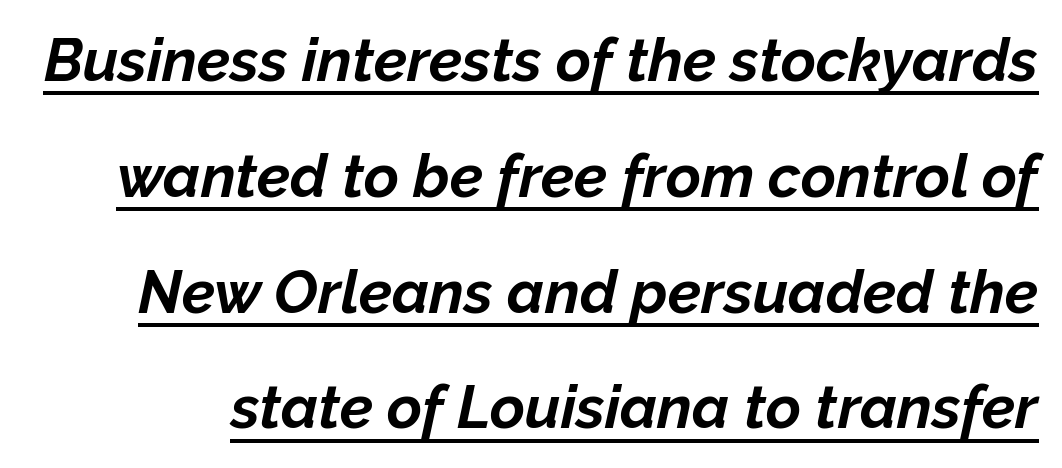
{"italic": "yes", "lean": "right", "slant_degrees": 12, "bold": "yes", "weight": "bold", "width": "normal", "stroke_contrast": "low", "x_height": "medium", "monospaced": "no", "underline": "yes", "line_spacing": "loose", "line_spacing_ratio": 1.93, "letter_spacing": "normal", "letter_spacing_em": 0.0, "glyph_px": 60}
